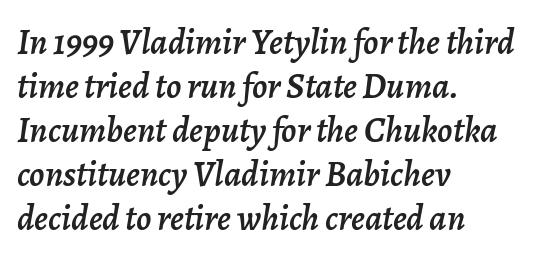
The image shows 36 px text type, italic (leaning right); set left-aligned, line spacing 1.22x, normal letter spacing, not underlined; low stroke contrast and a medium x-height.
